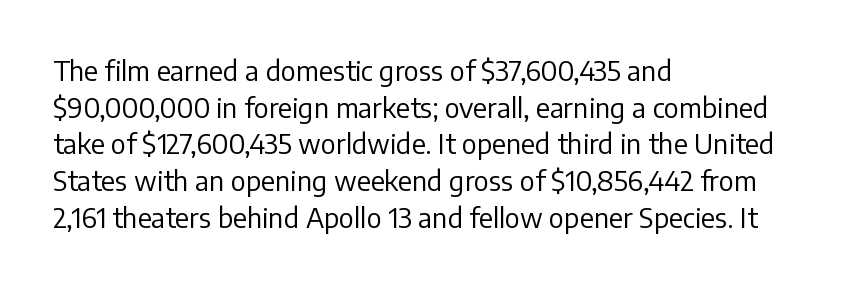
{"italic": "no", "bold": "no", "underline": "no", "align": "left", "line_spacing": "normal", "line_spacing_ratio": 1.36, "letter_spacing": "normal", "letter_spacing_em": 0.0, "glyph_px": 27}
